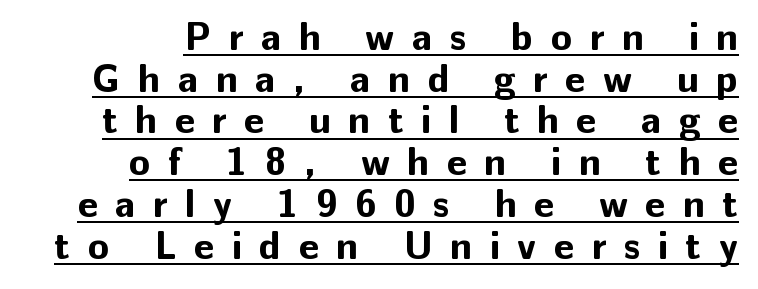
The paragraph shown leans on its right margin. If you drew a line through each stem, it would be perfectly vertical. Grotesque or geometric, the face here clearly has no serifs. The letters advance in unequal steps, a hallmark of proportional type. Stroke thickness is high; the sample reads as a true bold. Display-style spreading of the glyphs; the letterfit is very open.
